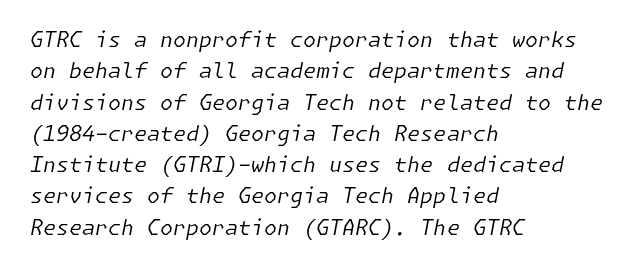
Nothing unusual about the tracking: characters are spaced as the font intends. Line beginnings align vertically; line endings do not. Each stroke keeps to a modest, everyday thickness or less. The text carries the slant typical of an italic or oblique font.
